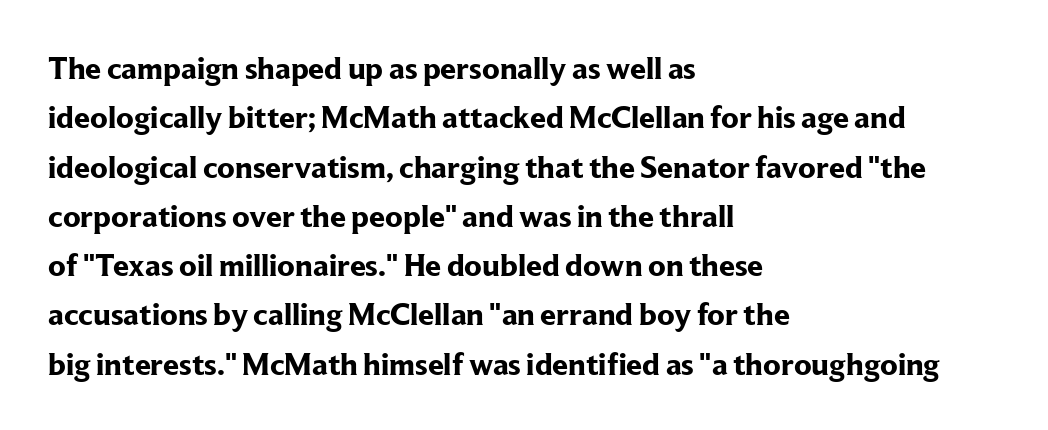
The image shows 32 px bold serif type, upright; set left-aligned, normal line spacing (1.54x), normal letter spacing, not underlined; low stroke contrast and a medium x-height.
